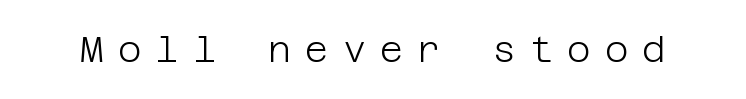
Q: Is the text bold? A: No.
Q: Is the text italic (slanted)? A: No, it is upright.
Q: Is the typeface a serif or a sans-serif typeface? A: Sans-serif.
Q: Is the text underlined? A: No.
Q: Is the spacing between letters normal or unusually wide? A: Unusually wide.
Q: Width (condensed, normal, or wide)? A: Normal.
Q: Stroke contrast? A: Low.
Q: x-height? A: Large.
